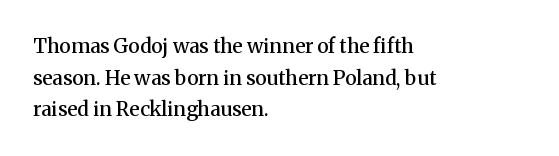
The block of text has a typical density, with ordinary space between rows. Nobody drew a line under any word here. Stroke thickness is moderately raised; the sample reads as semibold. The typography opts for an upright posture over an oblique one. Words appear dense and cohesive because spacing is normal. Where is the straight margin? On the left.
